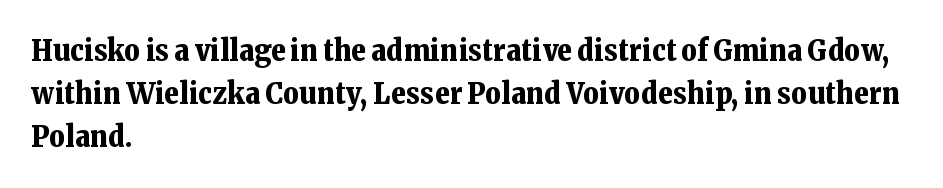
In CSS terms this would be text-align: left. Letters rest on an invisible, unmarked baseline. This is heavy type, rendered in bold. The typography opts for an upright posture over an oblique one. The passage shown is typed in a proportional face where columns would drift.
